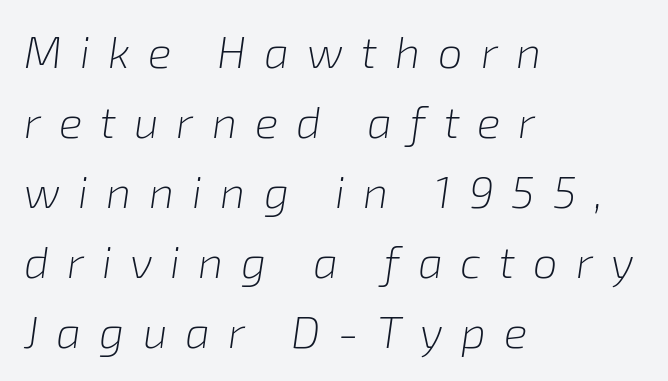
Glyph-to-glyph distance is far greater than everyday printed text. Rendered with sloped, italic letterforms. The rag falls on the right side of this text block. The gap between lines stays unmarked. The leading is moderate, giving the passage an even texture.
